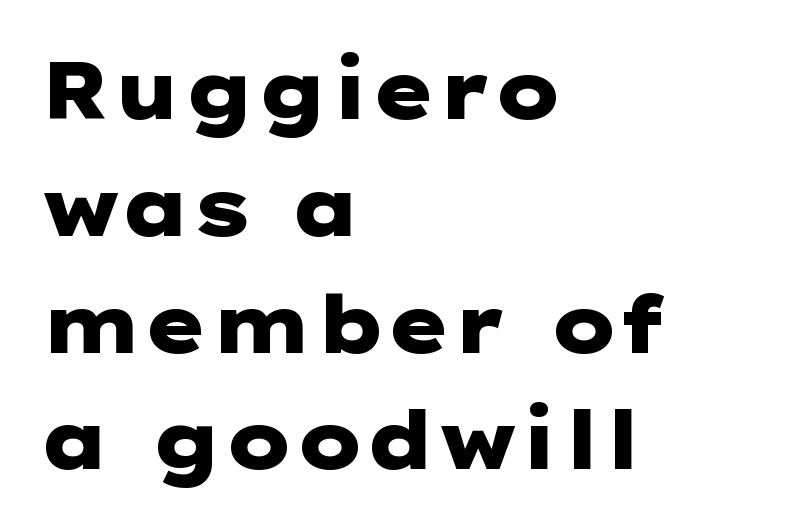
Just letters on the line, the space beneath them empty. The block of text has a typical density, with ordinary space between rows. What kind of face is this? One without serifs — a sans. If you drew a ruler down the left edge, every line would touch it. Between one letter and the next there's only the usual sliver of space. Typographic density is high because the face is bold.
